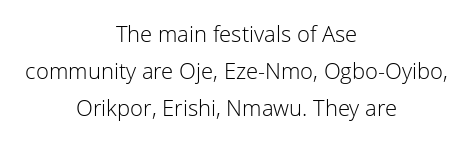
Is the letter spacing exaggerated? No — it looks like the ordinary default. Glance below the letters and you will spot only blank space. It's the straight-up-and-down kind of type. Honestly, the row spacing looks completely unremarkable. Each line is balanced around a shared central axis. Counters stay open thanks to moderate or lighter strokes.
